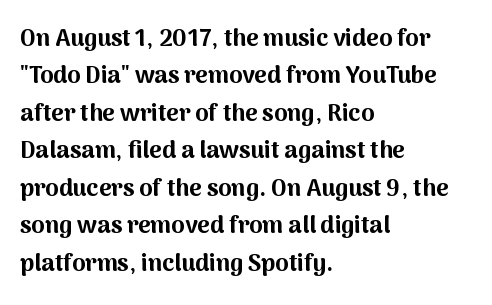
The image shows 24 px bold type, upright; set left-aligned, normal line spacing (1.56x), normal letter spacing, not underlined.
